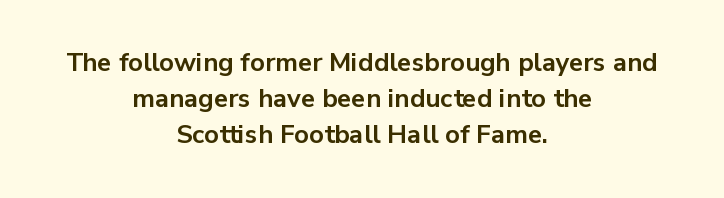
Here the glyphs are tracked normally, forming tight word shapes. Every letter is thick-stroked: bold, no question. Summary of vertical rhythm: regular, with standard interline spacing. Centered paragraph, ragged on both sides.
